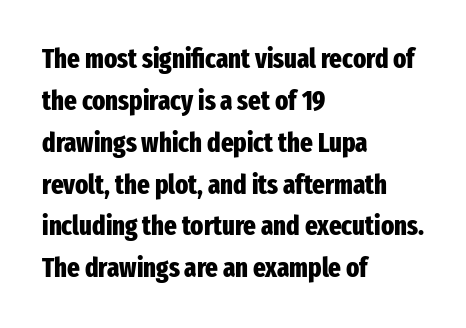
{"italic": "no", "bold": "yes", "underline": "no", "align": "left", "line_spacing": "normal", "line_spacing_ratio": 1.55, "letter_spacing": "normal", "letter_spacing_em": 0.0, "glyph_px": 27}
